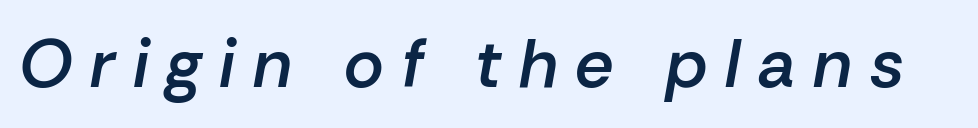
The image shows 68 px semibold type, italic (leaning right); set unusually wide letter spacing (+0.26 em), not underlined; low stroke contrast and a medium x-height.
